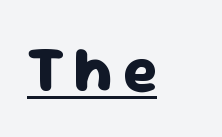
The image shows 64 px heavy sans-serif type, upright; set underlined; low stroke contrast and a medium x-height.
